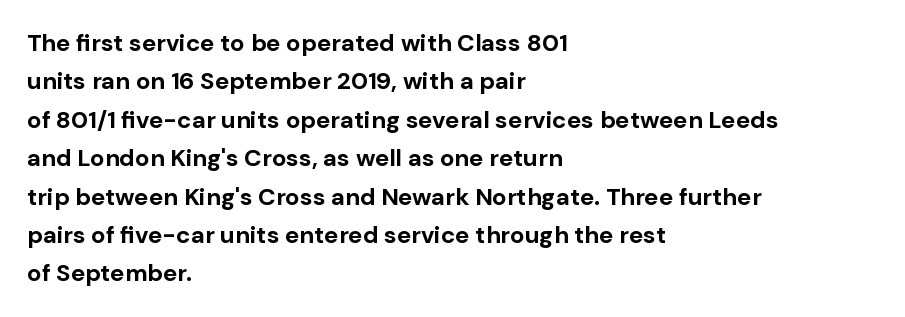
Check the space under the baseline: it is left empty. A classic flush-left, rag-right setting is used for this passage. These lines sit exactly where default settings would place them. Students, note that the glyphs here touch the page at normal intervals. The type sits square on the baseline with zero lean.
